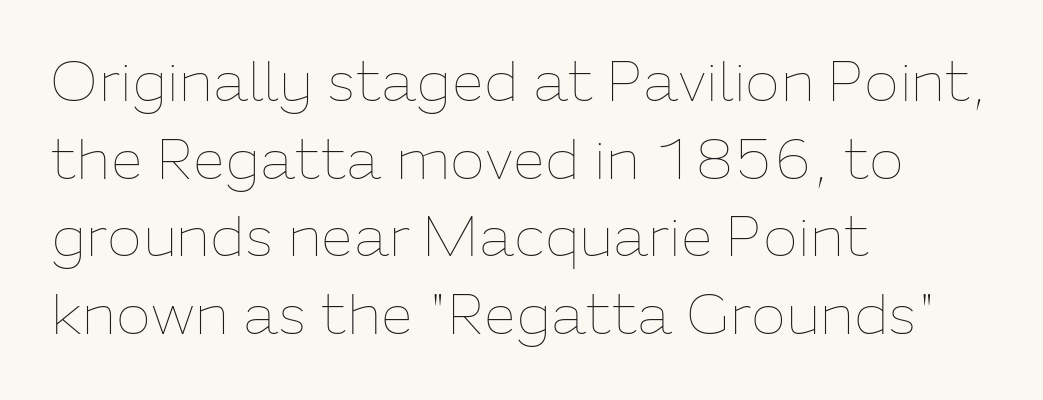
Q: Is the text bold? A: No.
Q: Is the text italic (slanted)? A: No, it is upright.
Q: Is the text underlined? A: No.
Q: How is the paragraph aligned? A: Left-aligned.
Q: Is the spacing between letters normal or unusually wide? A: Normal.
Q: Is the spacing between lines tight, normal or loose? A: Normal.
Q: Width (condensed, normal, or wide)? A: Normal.
Q: Stroke contrast? A: Low.
Q: x-height? A: Medium.
Q: Monospaced? A: No.
